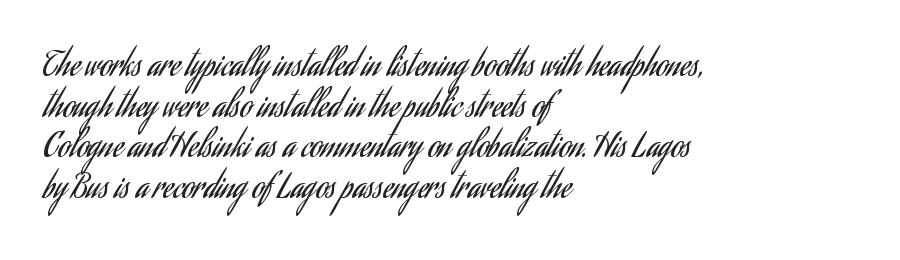
The image shows 33 px regular-weight, condensed sans-serif type; set left-aligned, line spacing 1.23x, normal letter spacing, not underlined; low stroke contrast and a small x-height.
